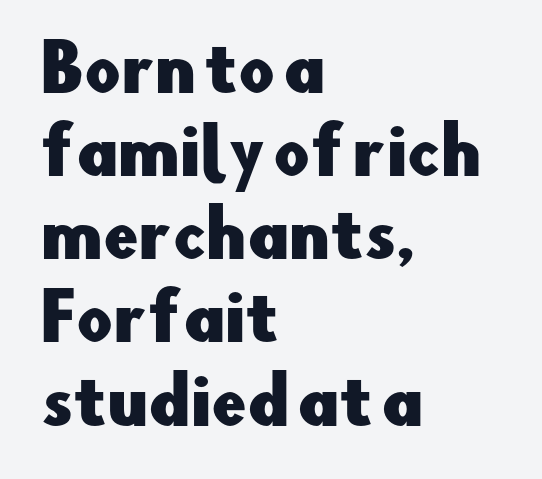
Q: Is the text italic (slanted)? A: No, it is upright.
Q: Is the typeface a serif or a sans-serif typeface? A: Sans-serif.
Q: Is the text underlined? A: No.
Q: How is the paragraph aligned? A: Left-aligned.
Q: Is the spacing between letters normal or unusually wide? A: Normal.
Q: Is the spacing between lines tight, normal or loose? A: Normal.
Q: Width (condensed, normal, or wide)? A: Normal.
Q: Stroke contrast? A: Low.
Q: x-height? A: Small.
Q: Monospaced? A: No.
